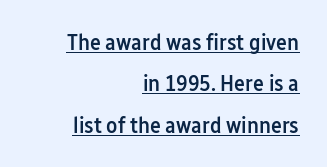
One-word summary of the alignment: right. Decoration check: the copy is underlined. Strokes here are thickened, but only to semibold level. Upright lettering throughout. This sample uses plain, unmodified letter spacing.
